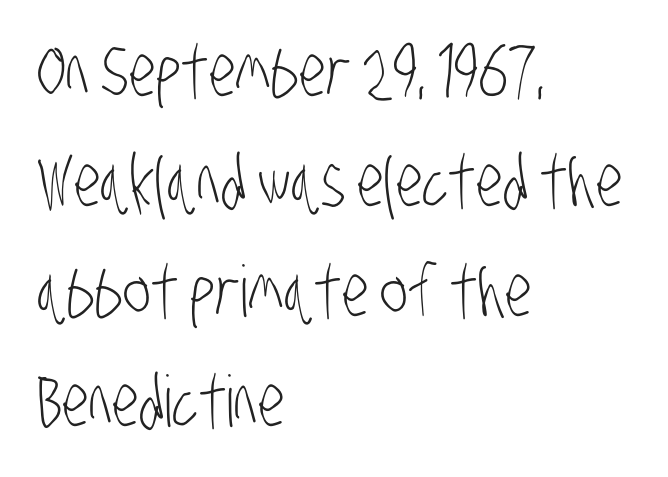
This reads as an unemphasized weight, regular at the heaviest. The space between consecutive lines is moderate. A bare baseline throughout the passage. These lines are rendered in a variable-pitch font.
